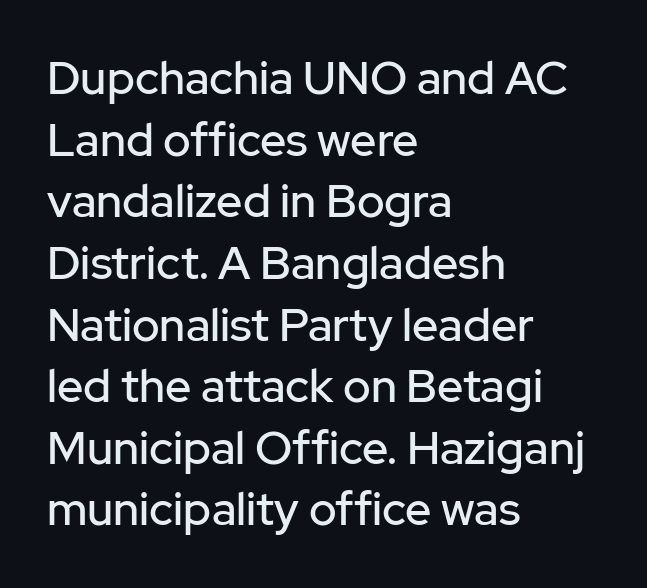
The image shows 46 px sans-serif type, upright; set left-aligned, normal line spacing (1.34x), normal letter spacing, not underlined; low stroke contrast and a medium x-height.
